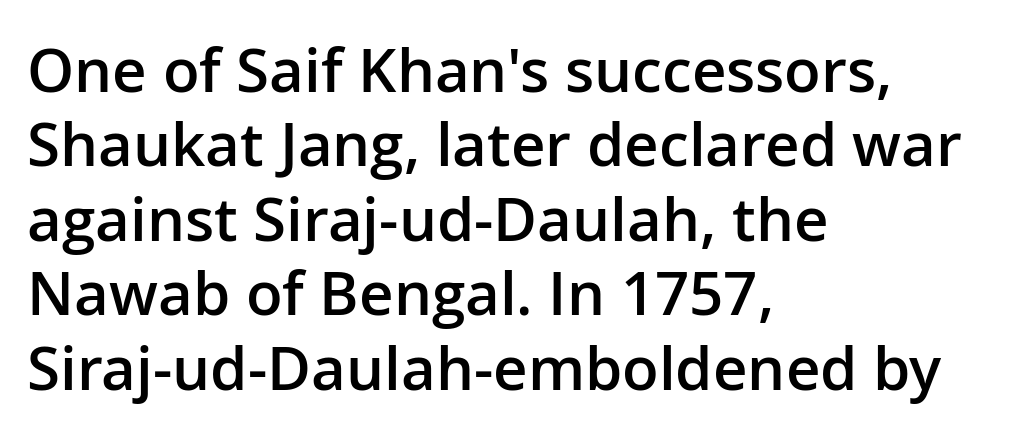
Q: Is the text bold? A: Semi-bold.
Q: Is the text italic (slanted)? A: No, it is upright.
Q: Is the typeface a serif or a sans-serif typeface? A: Sans-serif.
Q: Is the text underlined? A: No.
Q: How is the paragraph aligned? A: Left-aligned.
Q: Is the spacing between letters normal or unusually wide? A: Normal.
Q: Width (condensed, normal, or wide)? A: Normal.
Q: Stroke contrast? A: Low.
Q: x-height? A: Medium.
Q: Monospaced? A: No.
